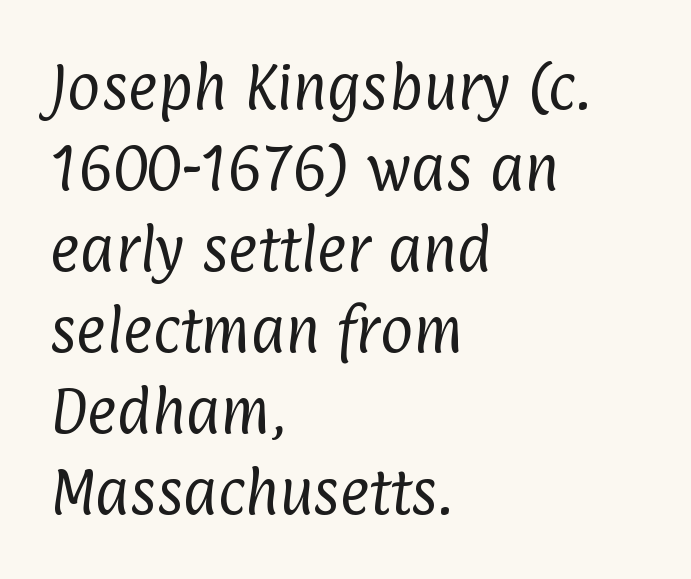
Short and long lines alike share a common starting point at left. Does the leading feel generous? No, just average. Serif or sans? Sans — the stroke terminals are bare. Compared with typical body copy, the letter spacing here is the same. Note the varied advance widths — an 'i' is clearly narrower than an 'm'.
